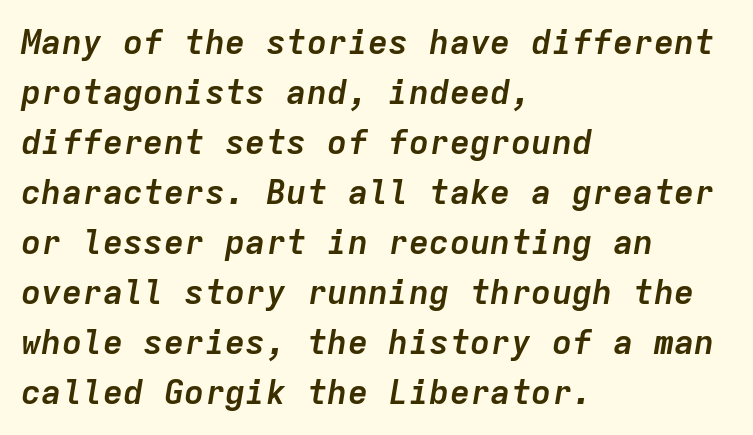
Q: Is the text bold? A: Yes.
Q: Is the text italic (slanted)? A: Yes, it leans right by about 9 degrees.
Q: Is the text underlined? A: No.
Q: How is the paragraph aligned? A: Left-aligned.
Q: Is the spacing between letters normal or unusually wide? A: Normal.
Q: Is the spacing between lines tight, normal or loose? A: Normal.
Q: Width (condensed, normal, or wide)? A: Normal.
Q: Stroke contrast? A: Low.
Q: x-height? A: Medium.
Q: Monospaced? A: Yes.
